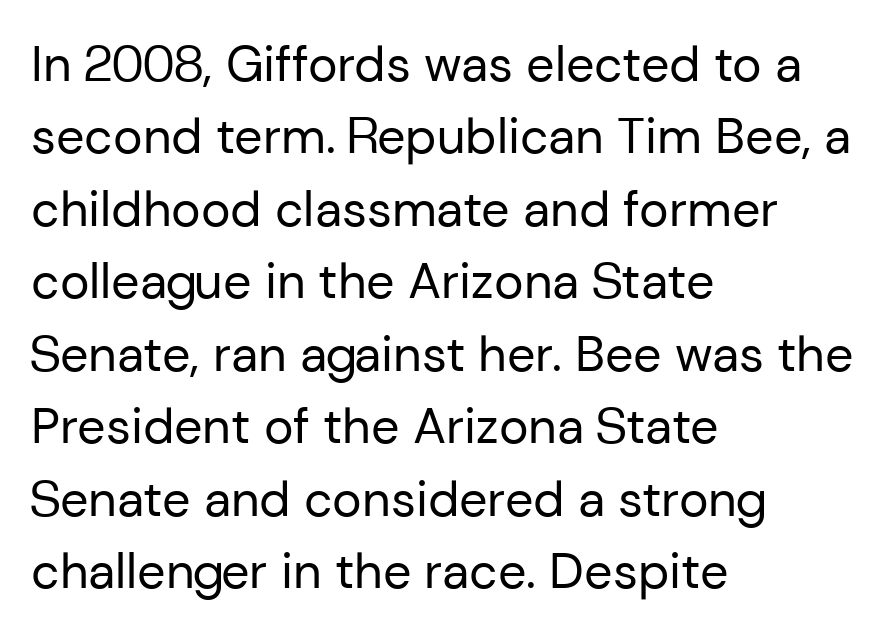
{"serif": "no", "italic": "no", "bold": "no", "weight": "regular", "width": "normal", "stroke_contrast": "low", "x_height": "medium", "monospaced": "no", "underline": "no", "align": "left", "line_spacing": "normal", "line_spacing_ratio": 1.45, "letter_spacing": "normal", "letter_spacing_em": 0.0, "glyph_px": 50}
